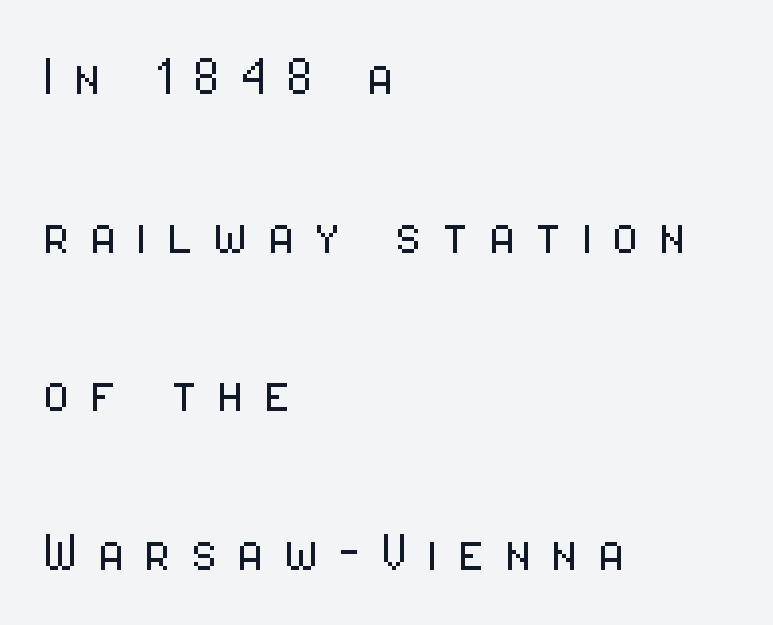
The image shows 64 px light, condensed sans-serif type, upright; set left-aligned, loose line spacing (2.48x), unusually wide letter spacing (+0.29 em), not underlined; low stroke contrast and a medium x-height.
